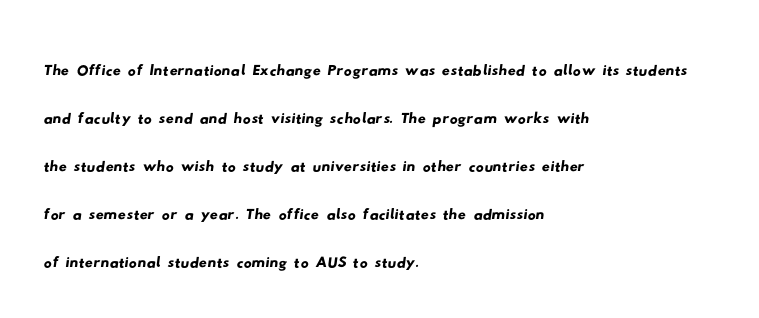
Q: Is the typeface a serif or a sans-serif typeface? A: Sans-serif.
Q: Is the text underlined? A: No.
Q: How is the paragraph aligned? A: Left-aligned.
Q: Is the spacing between letters normal or unusually wide? A: Normal.
Q: Width (condensed, normal, or wide)? A: Wide.
Q: Stroke contrast? A: Low.
Q: x-height? A: Small.
Q: Monospaced? A: No.
